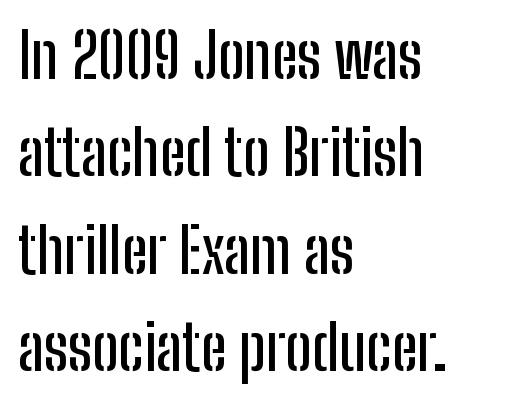
Q: Is the text italic (slanted)? A: No, it is upright.
Q: Is the typeface a serif or a sans-serif typeface? A: Sans-serif.
Q: Is the text underlined? A: No.
Q: How is the paragraph aligned? A: Left-aligned.
Q: Is the spacing between letters normal or unusually wide? A: Normal.
Q: Is the spacing between lines tight, normal or loose? A: Normal.
Q: Width (condensed, normal, or wide)? A: Condensed.
Q: Stroke contrast? A: Low.
Q: x-height? A: Medium.
Q: Monospaced? A: No.
